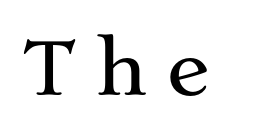
Q: Is the text italic (slanted)? A: No, it is upright.
Q: Is the typeface a serif or a sans-serif typeface? A: Serif.
Q: Is the text underlined? A: No.
Q: Is the spacing between letters normal or unusually wide? A: Unusually wide.
Q: Width (condensed, normal, or wide)? A: Wide.
Q: Stroke contrast? A: Medium.
Q: x-height? A: Medium.
Q: Monospaced? A: No.
